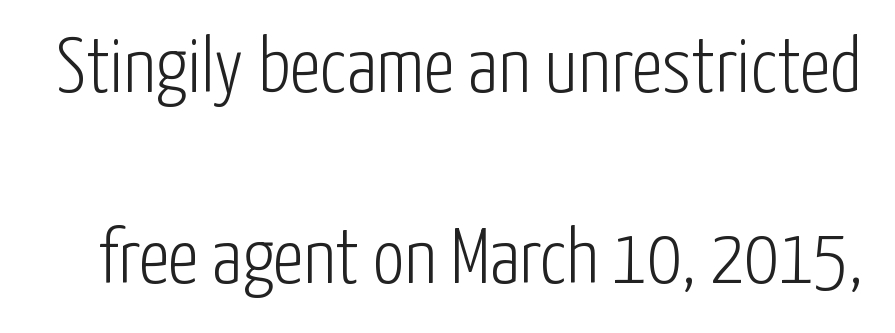
The image shows 79 px light, condensed sans-serif type, upright; set loose line spacing (2.42x), normal letter spacing, not underlined; low stroke contrast and a medium x-height.
